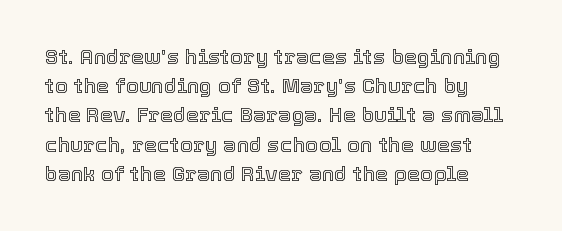
{"italic": "no", "underline": "no", "align": "left", "line_spacing": "normal", "line_spacing_ratio": 1.39, "letter_spacing": "normal", "letter_spacing_em": 0.0, "glyph_px": 21}
